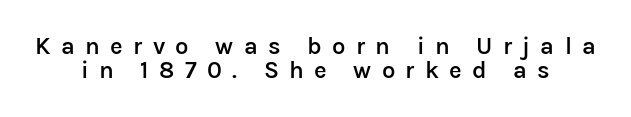
{"italic": "no", "bold": "semi", "underline": "no", "align": "center", "line_spacing": "tight", "line_spacing_ratio": 1.02, "letter_spacing": "wide", "letter_spacing_em": 0.43, "glyph_px": 24}
